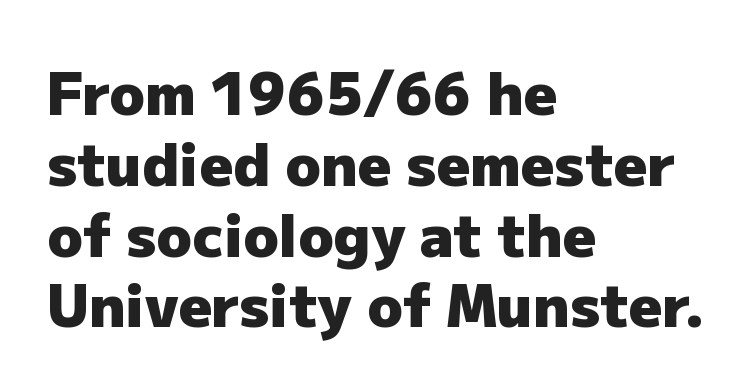
The image shows 58 px heavy sans-serif type, upright; set left-aligned, line spacing 1.22x, normal letter spacing, not underlined; low stroke contrast and a medium x-height.
